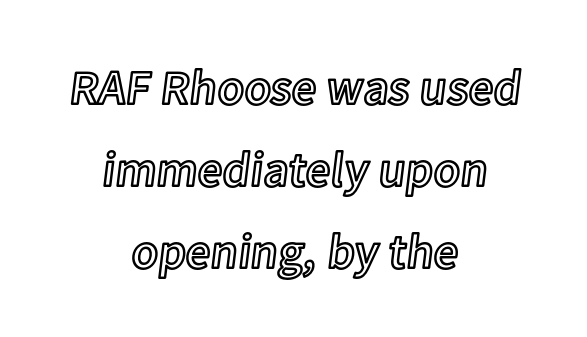
{"width": "normal", "x_height": "medium", "monospaced": "no", "underline": "no", "align": "center", "line_spacing": "normal", "line_spacing_ratio": 1.67, "letter_spacing": "normal", "letter_spacing_em": 0.0, "glyph_px": 49}
